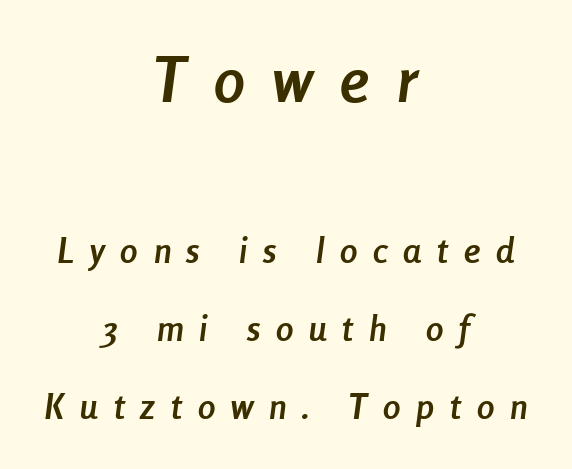
Q: Is the text bold? A: Yes.
Q: Is the text italic (slanted)? A: Yes, it leans right by about 8 degrees.
Q: Is the text underlined? A: No.
Q: How is the paragraph aligned? A: Centered.
Q: Is the spacing between letters normal or unusually wide? A: Unusually wide.
Q: Is the spacing between lines tight, normal or loose? A: Loose.
Q: Which block of text is set in a larger size, the first (top) or the second (bottom)? A: The first (top) one.
Q: Width (condensed, normal, or wide)? A: Condensed.
Q: Stroke contrast? A: Low.
Q: x-height? A: Medium.
Q: Monospaced? A: No.
